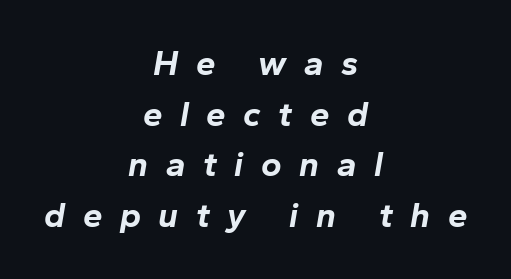
{"italic": "yes", "lean": "right", "slant_degrees": 10, "bold": "yes", "weight": "bold", "width": "normal", "stroke_contrast": "low", "x_height": "medium", "monospaced": "no", "underline": "no", "align": "center", "line_spacing": "normal", "line_spacing_ratio": 1.45, "letter_spacing": "wide", "letter_spacing_em": 0.5, "glyph_px": 35}
